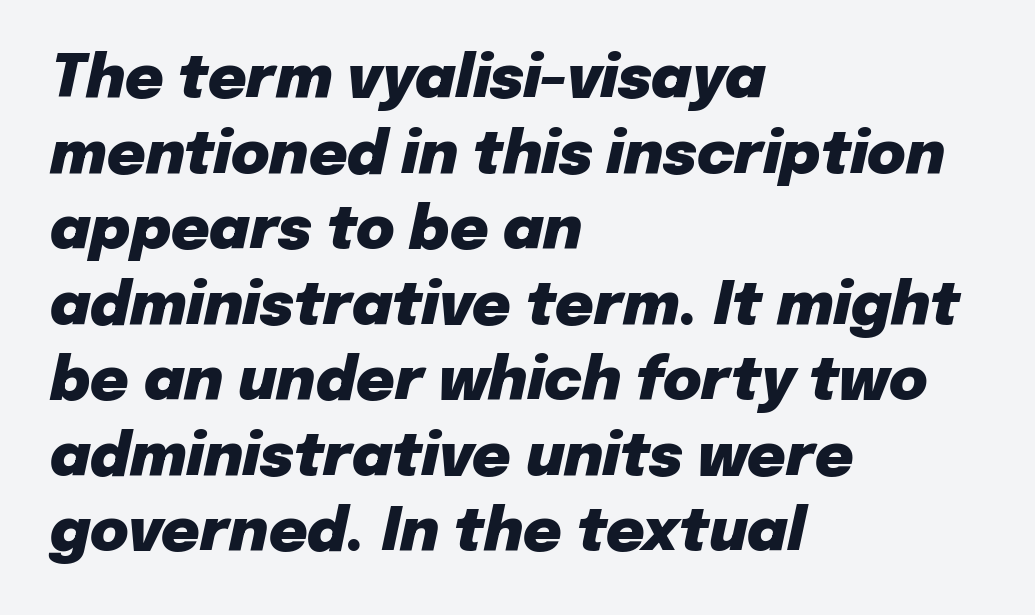
Evenly set lines give the paragraph a standard silhouette. The face used here is proportionally spaced, like ordinary book or web type. The text block is weighted toward the left margin, trailing off unevenly rightward. Compared with an ordinary text face, these strokes are far heavier — a full bold. The space beneath each line is pristine and unruled.
